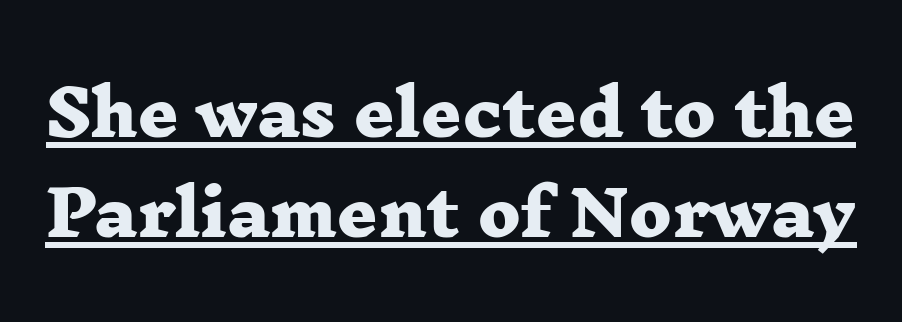
The image shows 63 px heavy, wide serif type; set normal line spacing (1.58x), normal letter spacing, underlined; low stroke contrast and a medium x-height.
